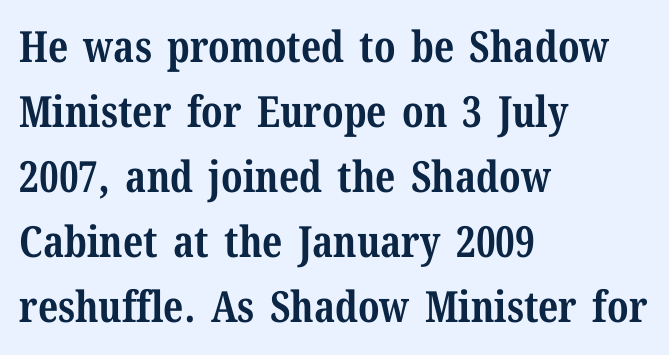
{"serif": "yes", "italic": "no", "bold": "yes", "weight": "bold", "width": "normal", "stroke_contrast": "medium", "x_height": "medium", "monospaced": "no", "underline": "no", "align": "left", "line_spacing": "normal", "line_spacing_ratio": 1.51, "letter_spacing": "normal", "letter_spacing_em": 0.0, "glyph_px": 43}
